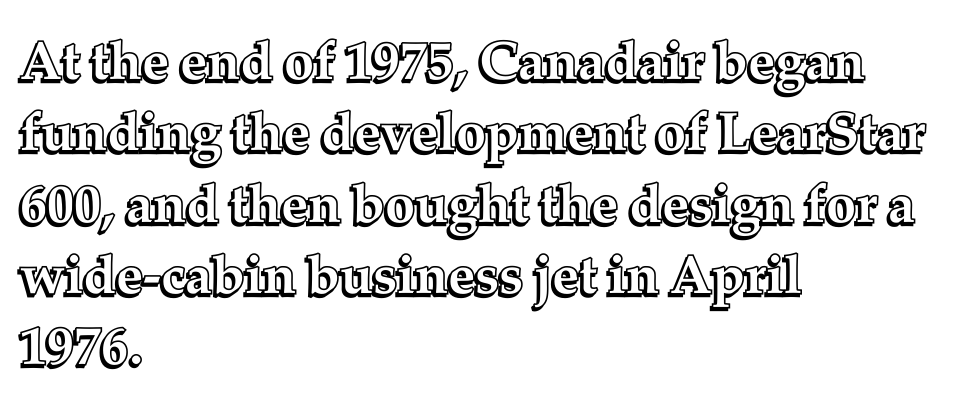
{"italic": "no", "width": "normal", "x_height": "medium", "monospaced": "no", "underline": "no", "align": "left", "line_spacing": "normal", "line_spacing_ratio": 1.32, "letter_spacing": "normal", "letter_spacing_em": 0.0, "glyph_px": 54}
